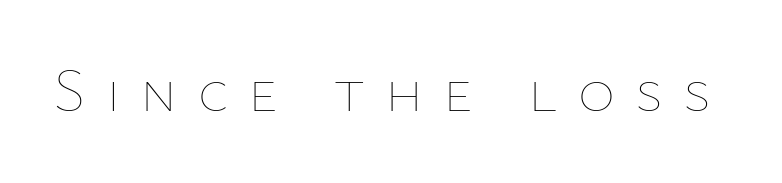
{"italic": "no", "bold": "no", "weight": "thin", "width": "normal", "stroke_contrast": "low", "x_height": "medium", "monospaced": "no", "underline": "no", "letter_spacing": "wide", "letter_spacing_em": 0.32, "glyph_px": 63}
